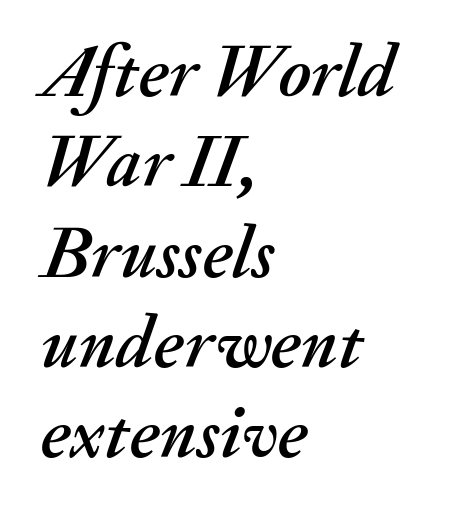
{"italic": "yes", "lean": "right", "slant_degrees": 20, "width": "normal", "stroke_contrast": "medium", "x_height": "small", "monospaced": "no", "underline": "no", "align": "left", "line_spacing_ratio": 1.22, "letter_spacing": "normal", "letter_spacing_em": 0.0, "glyph_px": 74}
